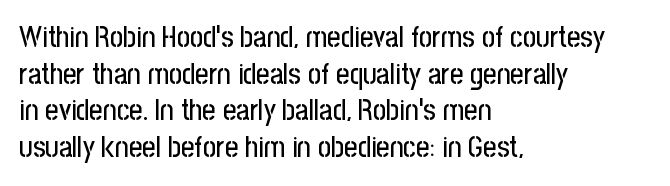
The image shows 29 px condensed sans-serif type, upright; set left-aligned, normal line spacing (1.26x), normal letter spacing, not underlined; low stroke contrast and a medium x-height.
